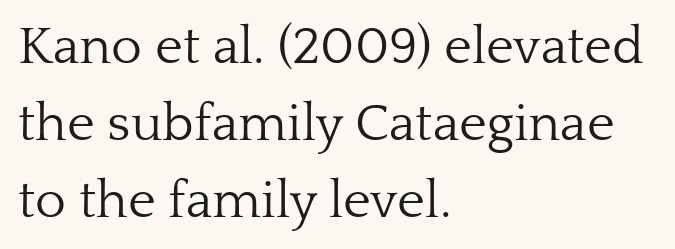
Q: Is the text bold? A: No.
Q: Is the text italic (slanted)? A: No, it is upright.
Q: Is the typeface a serif or a sans-serif typeface? A: Serif.
Q: Is the text underlined? A: No.
Q: How is the paragraph aligned? A: Left-aligned.
Q: Is the spacing between letters normal or unusually wide? A: Normal.
Q: Is the spacing between lines tight, normal or loose? A: Normal.
Q: Width (condensed, normal, or wide)? A: Normal.
Q: Stroke contrast? A: Low.
Q: x-height? A: Medium.
Q: Monospaced? A: No.
